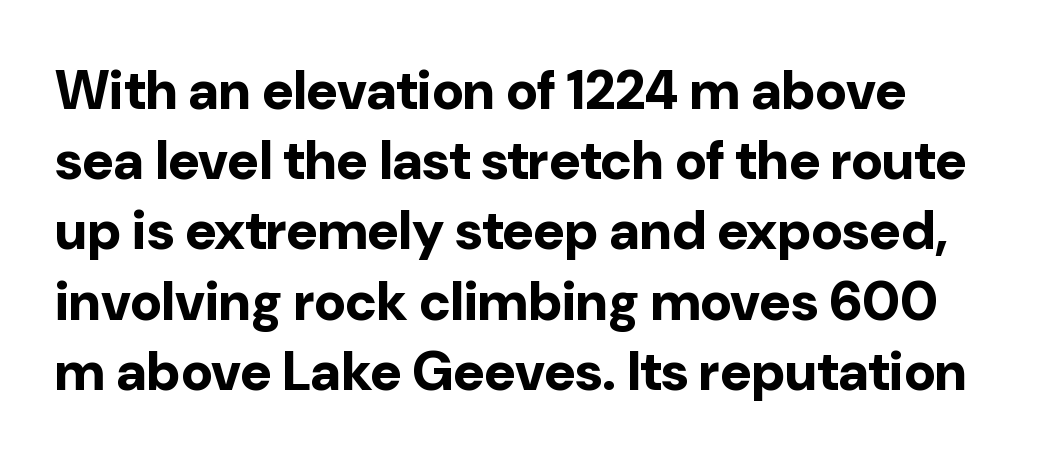
{"serif": "no", "italic": "no", "bold": "yes", "weight": "bold", "width": "normal", "stroke_contrast": "low", "x_height": "medium", "monospaced": "no", "underline": "no", "line_spacing": "normal", "line_spacing_ratio": 1.3, "letter_spacing": "normal", "letter_spacing_em": 0.0, "glyph_px": 54}
